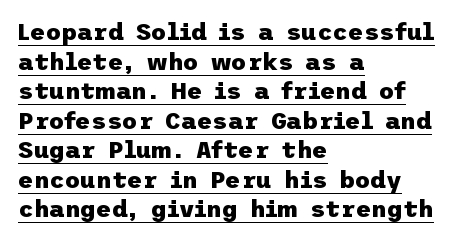
{"italic": "no", "bold": "yes", "underline": "yes", "align": "left", "line_spacing_ratio": 1.23, "letter_spacing": "normal", "letter_spacing_em": 0.0, "glyph_px": 24}
